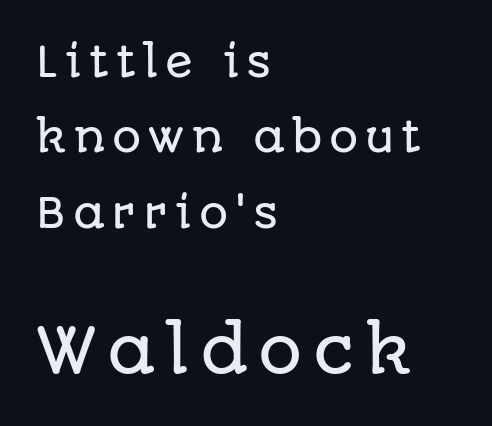
Q: Is the text italic (slanted)? A: No, it is upright.
Q: Is the typeface a serif or a sans-serif typeface? A: Sans-serif.
Q: Is the text underlined? A: No.
Q: How is the paragraph aligned? A: Left-aligned.
Q: Which block of text is set in a larger size, the first (top) or the second (bottom)? A: The second (bottom) one.
Q: Width (condensed, normal, or wide)? A: Normal.
Q: Stroke contrast? A: Low.
Q: x-height? A: Large.
Q: Monospaced? A: No.
